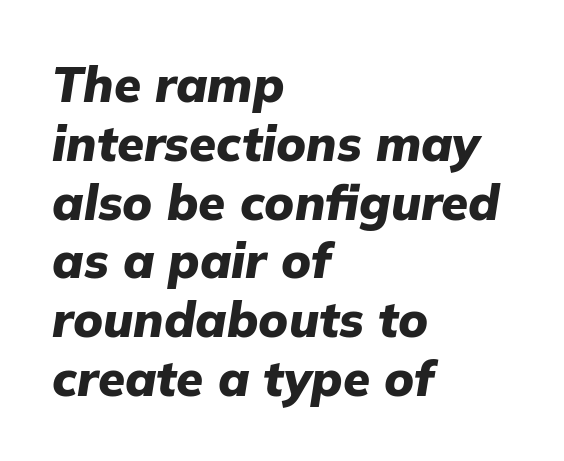
The image shows 49 px heavy type, italic (leaning right); set left-aligned, line spacing 1.2x, normal letter spacing, not underlined; low stroke contrast and a medium x-height.
